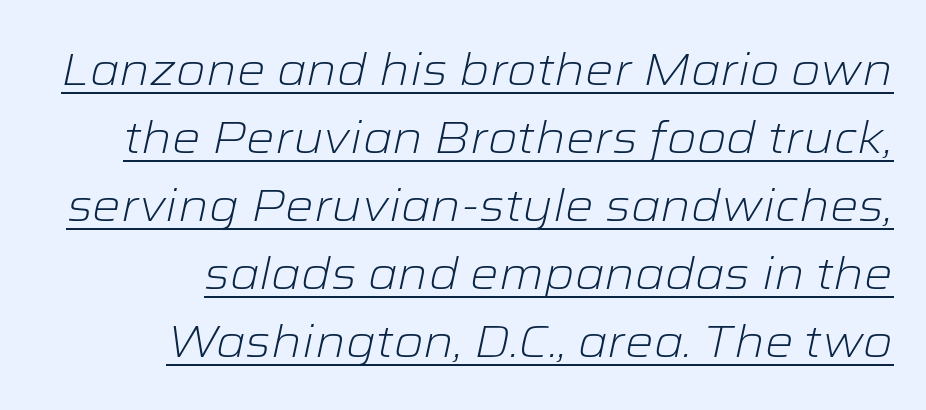
Q: Is the text bold? A: No.
Q: Is the text italic (slanted)? A: Yes, it leans right by about 12 degrees.
Q: Is the text underlined? A: Yes.
Q: How is the paragraph aligned? A: Right-aligned.
Q: Is the spacing between letters normal or unusually wide? A: Normal.
Q: Is the spacing between lines tight, normal or loose? A: Normal.
Q: Width (condensed, normal, or wide)? A: Wide.
Q: Stroke contrast? A: Low.
Q: x-height? A: Medium.
Q: Monospaced? A: No.
